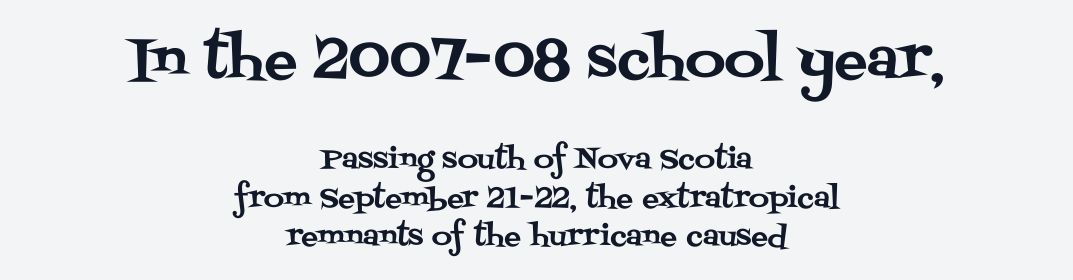
{"serif": "yes", "italic": "no", "width": "normal", "stroke_contrast": "medium", "x_height": "large", "monospaced": "no", "underline": "no", "align": "center", "line_spacing": "normal", "line_spacing_ratio": 1.37, "letter_spacing": "normal", "letter_spacing_em": 0.0, "larger_block": "first", "size_ratio": 1.96, "glyph_px": 55}
